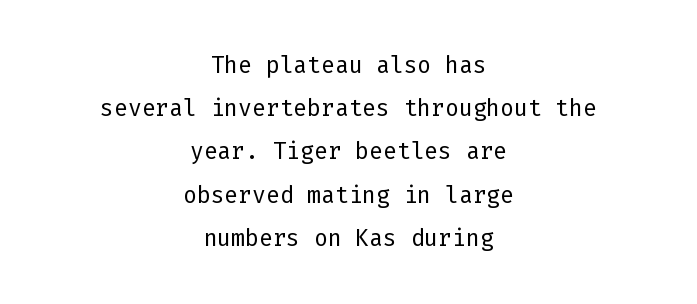
The image shows 23 px text type, upright; set centered, line spacing 1.88x, normal letter spacing, not underlined.
